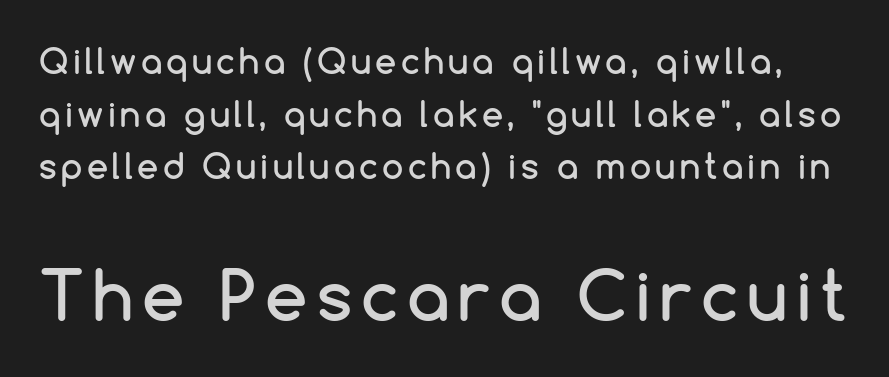
Q: Is the text italic (slanted)? A: No, it is upright.
Q: Is the typeface a serif or a sans-serif typeface? A: Sans-serif.
Q: Is the text underlined? A: No.
Q: Is the spacing between lines tight, normal or loose? A: Normal.
Q: Which block of text is set in a larger size, the first (top) or the second (bottom)? A: The second (bottom) one.
Q: Width (condensed, normal, or wide)? A: Normal.
Q: Stroke contrast? A: Low.
Q: x-height? A: Medium.
Q: Monospaced? A: No.
